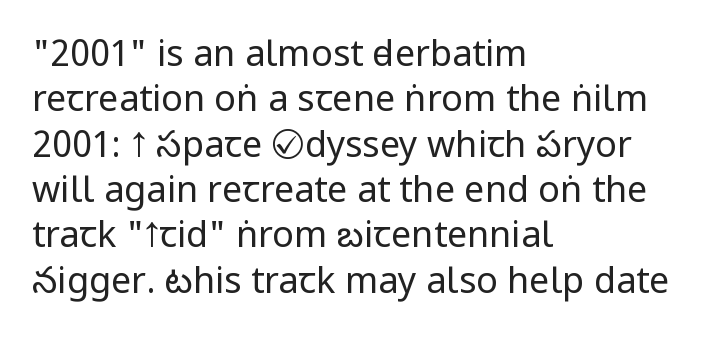
{"serif": "no", "italic": "no", "bold": "no", "weight": "regular", "width": "condensed", "stroke_contrast": "low", "x_height": "large", "monospaced": "no", "underline": "no", "align": "left", "line_spacing": "normal", "line_spacing_ratio": 1.26, "letter_spacing": "normal", "letter_spacing_em": 0.0, "glyph_px": 36}
